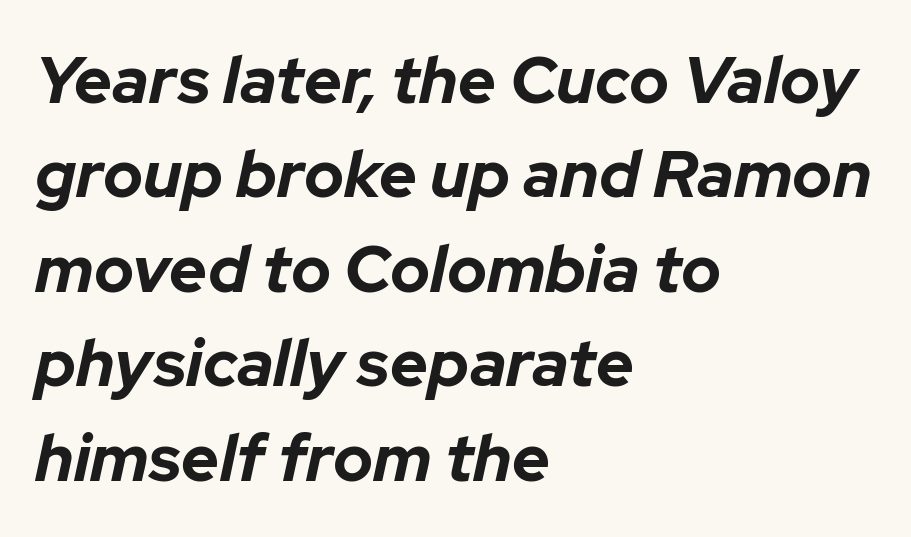
Anything drawn beneath the words? Only blank space. A typesetter would call this proportional, since set widths differ per character. Leading: standard. Honestly, the letter spacing is just normal — you wouldn't notice it. Slanted lettering throughout.
